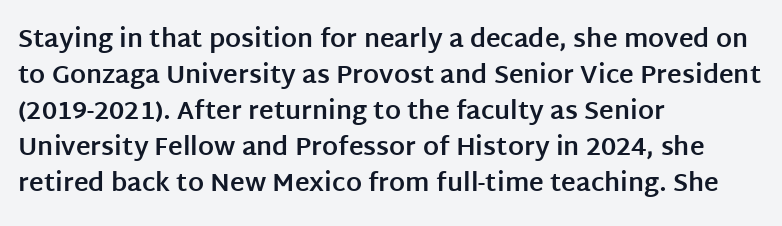
The image shows 25 px bold type, upright; set left-aligned, normal line spacing (1.44x), normal letter spacing, not underlined.
